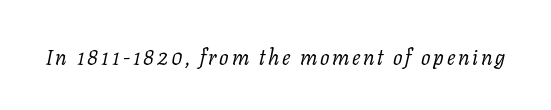
{"italic": "yes", "lean": "right", "slant_degrees": 11, "bold": "no", "underline": "no", "glyph_px": 21}
